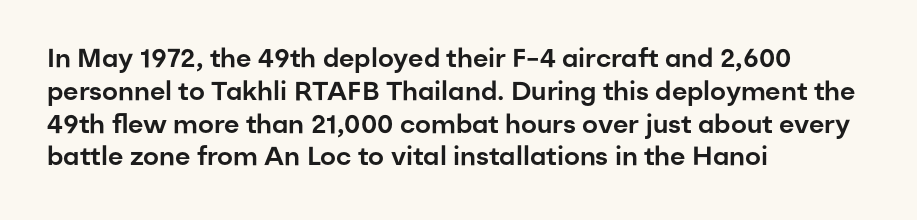
{"italic": "no", "underline": "no", "align": "left", "line_spacing": "normal", "line_spacing_ratio": 1.26, "letter_spacing": "normal", "letter_spacing_em": 0.0, "glyph_px": 26}
